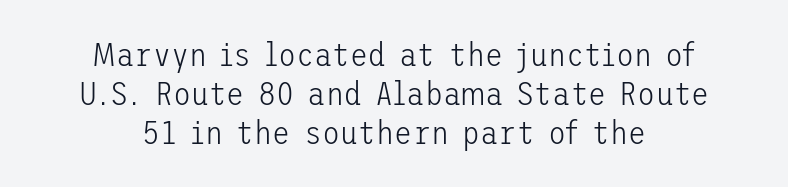
Italic: no, the glyphs are upright roman. Default kerning and tracking; the words read as compact shapes. The rag falls on both sides of this text block equally. The string is rendered with underlining switched off. This is sans-serif lettering, the kind often seen on screens and signage.
